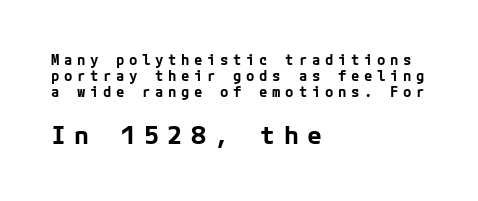
Leading: reduced. The passage shown has open, widely tracked lettering throughout. Compared with a centered layout, this one pins lines to the left instead. Does the lettering tilt? It doesn't — this is upright.
